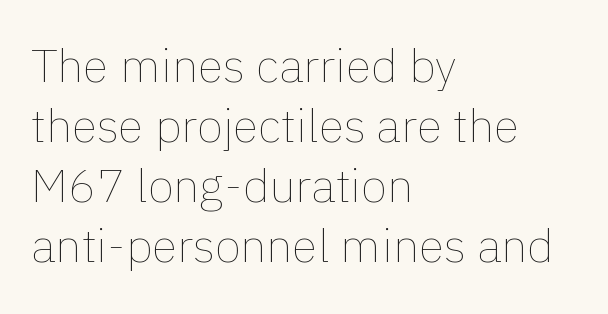
{"italic": "no", "bold": "no", "weight": "thin", "width": "normal", "stroke_contrast": "low", "x_height": "medium", "monospaced": "no", "underline": "no", "align": "left", "line_spacing": "normal", "line_spacing_ratio": 1.28, "letter_spacing": "normal", "letter_spacing_em": 0.0, "glyph_px": 47}
